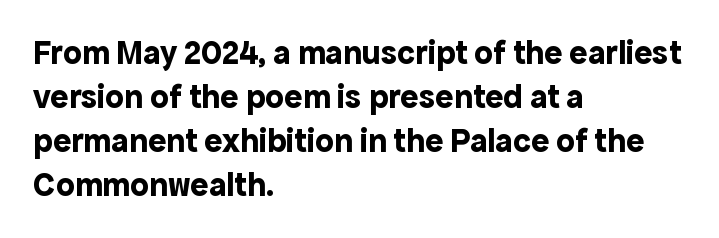
Q: Is the text bold? A: Yes.
Q: Is the text italic (slanted)? A: No, it is upright.
Q: Is the typeface a serif or a sans-serif typeface? A: Sans-serif.
Q: Is the text underlined? A: No.
Q: How is the paragraph aligned? A: Left-aligned.
Q: Is the spacing between letters normal or unusually wide? A: Normal.
Q: Is the spacing between lines tight, normal or loose? A: Normal.
Q: Width (condensed, normal, or wide)? A: Normal.
Q: x-height? A: Medium.
Q: Monospaced? A: No.
